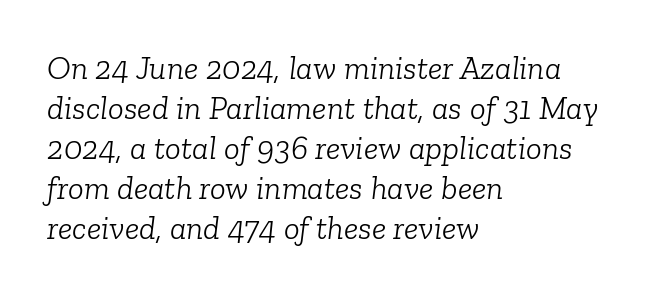
Note the varied advance widths — an 'i' is clearly narrower than an 'm'. The weight would be labelled regular, book, light, or lighter still. The type is set solid horizontally, with unmodified tracking. Alignment: flush left. Any mark beneath the type? The region is blank.
